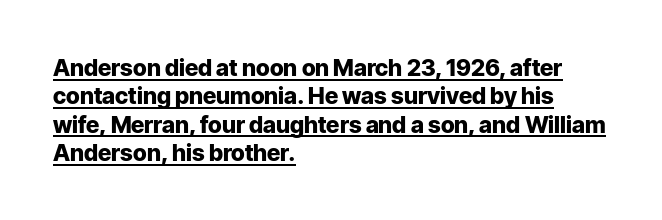
Compared with a centered layout, this one pins lines to the left instead. Words appear dense and cohesive because spacing is normal. Check the space under the baseline: a stroke is drawn there. The font is running at its bold setting. When letters stand straight like this, we call the style roman or upright.
